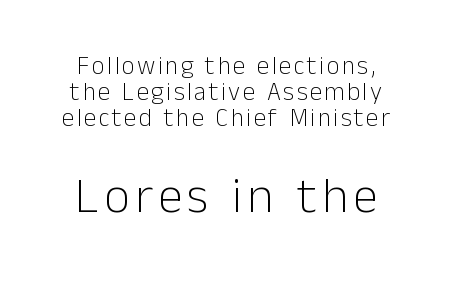
Ascenders rise straight up at ninety degrees. The passage shown is typed in a proportional face where columns would drift. Weight: not bold — regular or lighter. Unlike a traditional serif, this face leaves its strokes unadorned.
